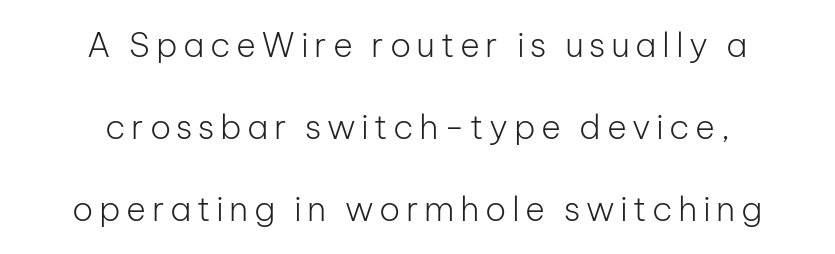
Students, observe: this is what heavily led, spacious text looks like. Honestly, there is no underline to notice here at all. Visually the block forms a symmetrical silhouette, jagged on both flanks. These glyphs show unthickened strokes, regular width or finer. A sans-serif font was chosen for this passage. Every character sits straight up, as roman type does.
